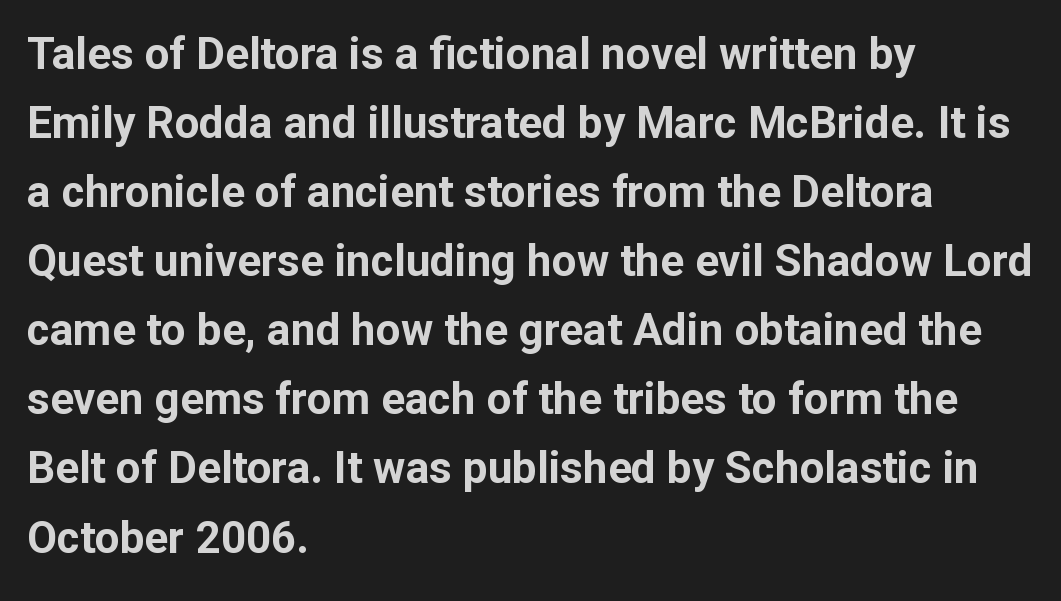
The image shows 44 px bold sans-serif type, upright; set left-aligned, normal line spacing (1.57x), normal letter spacing, not underlined; low stroke contrast and a medium x-height.
